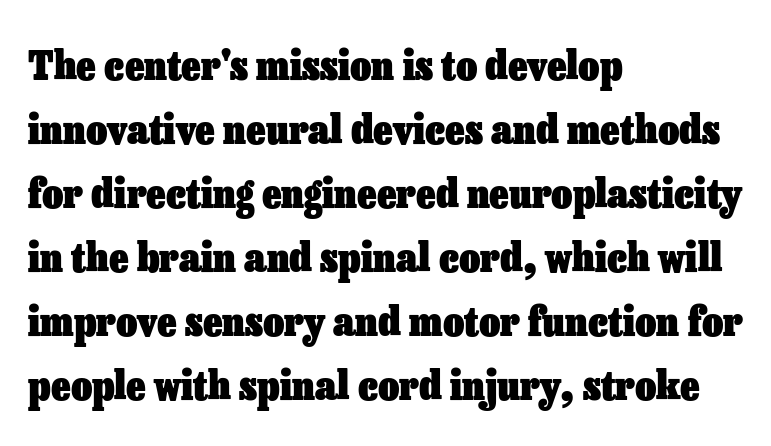
{"italic": "no", "bold": "yes", "weight": "heavy", "width": "normal", "stroke_contrast": "low", "x_height": "medium", "monospaced": "no", "underline": "no", "align": "left", "line_spacing": "normal", "line_spacing_ratio": 1.56, "letter_spacing": "normal", "letter_spacing_em": 0.0, "glyph_px": 41}
